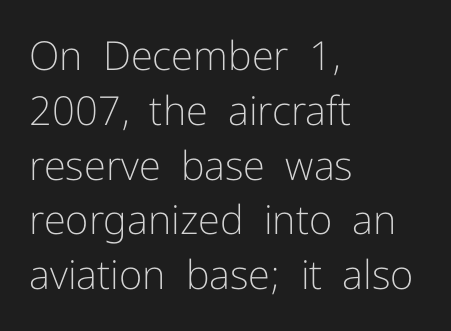
Upright lettering throughout. Unmarked baselines from the first word to the last. Is this a fixed-width face? No — the glyphs have proportional, varying widths. The type is set solid horizontally, with unmodified tracking.
